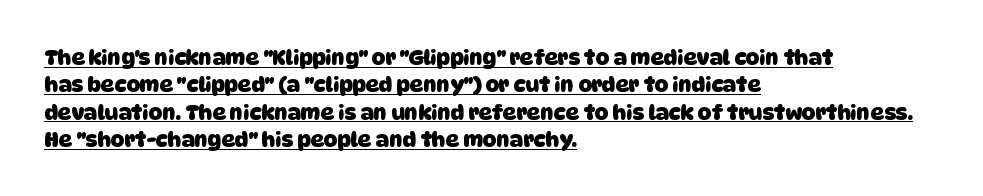
Q: Is the text bold? A: Yes.
Q: Is the text underlined? A: Yes.
Q: How is the paragraph aligned? A: Left-aligned.
Q: Is the spacing between letters normal or unusually wide? A: Normal.
Q: Is the spacing between lines tight, normal or loose? A: Normal.
